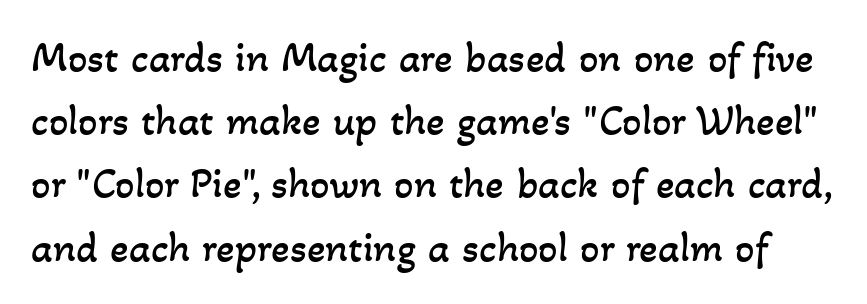
This reads as an unemphasized weight, regular at the heaviest. The area under the type is left untouched. Character widths vary here, with narrow letters taking less room than wide ones. The vertical gap from one line to the next is medium.
